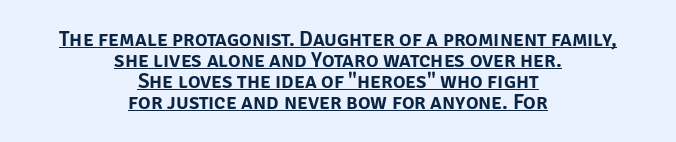
{"italic": "no", "underline": "yes", "align": "center", "line_spacing": "tight", "line_spacing_ratio": 1.0, "letter_spacing": "normal", "letter_spacing_em": 0.0, "glyph_px": 21}
